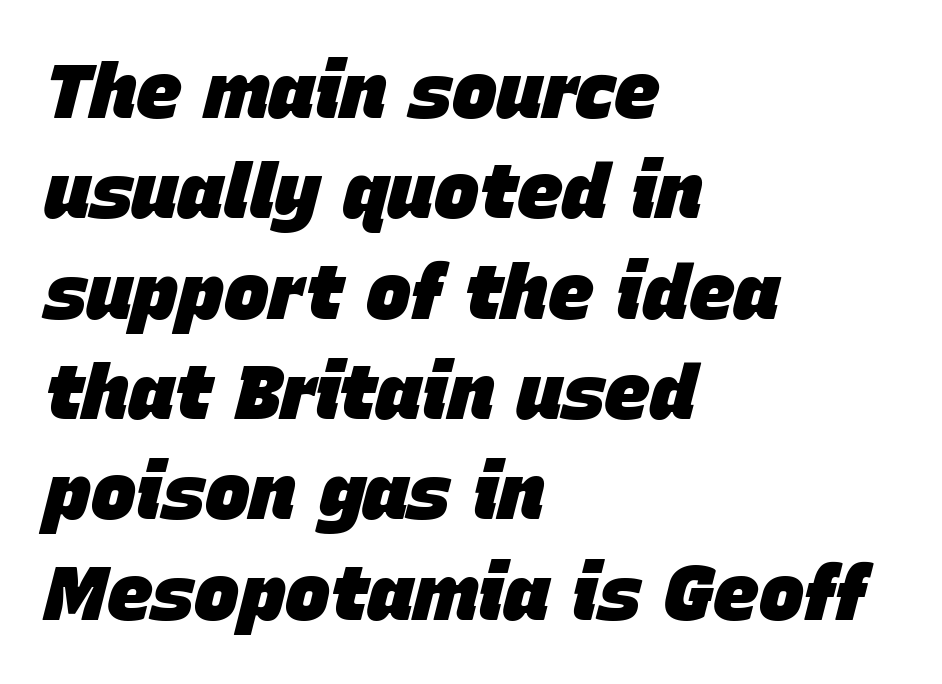
{"italic": "yes", "lean": "right", "slant_degrees": 15, "bold": "yes", "weight": "heavy", "width": "normal", "stroke_contrast": "low", "x_height": "large", "monospaced": "no", "underline": "no", "align": "left", "line_spacing": "normal", "line_spacing_ratio": 1.32, "letter_spacing": "normal", "letter_spacing_em": 0.0, "glyph_px": 76}
